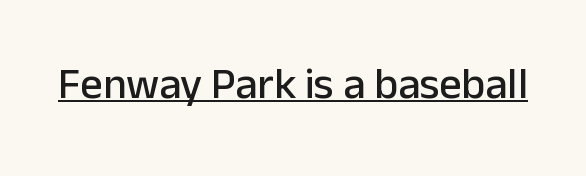
{"serif": "no", "italic": "no", "width": "normal", "stroke_contrast": "low", "x_height": "medium", "monospaced": "no", "underline": "yes", "letter_spacing": "normal", "letter_spacing_em": 0.0, "glyph_px": 44}
